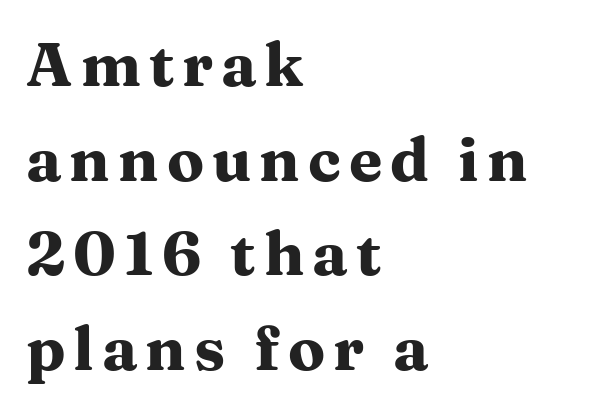
Clear beneath every line of the passage. These lines are set flush left with a ragged right edge. Typographic density is high because the face is bold. The typography opts for an upright posture over an oblique one. This is serif lettering, the kind often seen in printed books. Is this a fixed-width face? No — the glyphs have proportional, varying widths.
